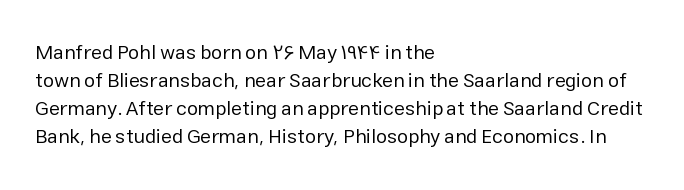
{"italic": "no", "bold": "no", "underline": "no", "align": "left", "line_spacing": "normal", "line_spacing_ratio": 1.4, "letter_spacing": "normal", "letter_spacing_em": 0.0, "glyph_px": 20}
